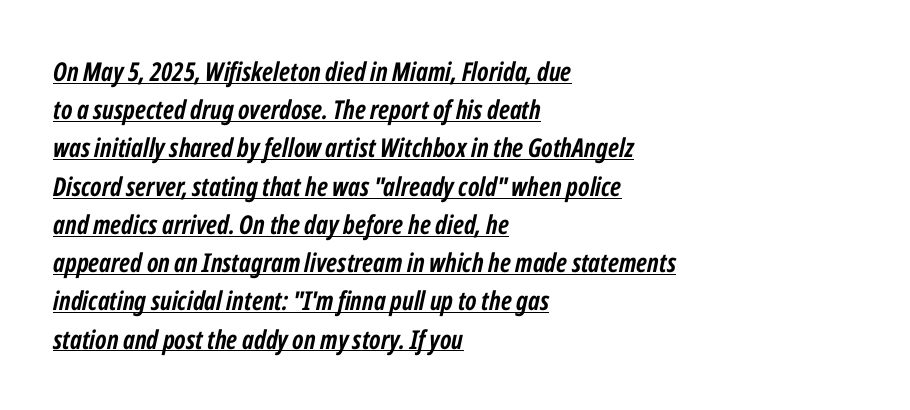
The image shows 26 px bold type, italic (leaning right); set left-aligned, normal line spacing (1.47x), normal letter spacing, underlined.
